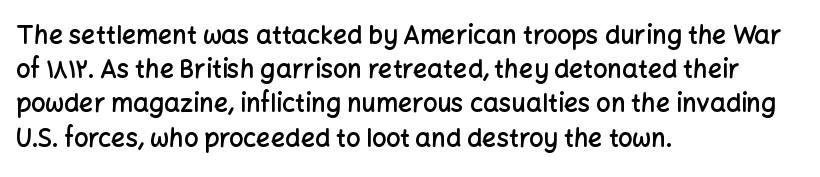
The image shows 25 px text type, upright; set left-aligned, normal line spacing (1.37x), normal letter spacing, not underlined.
